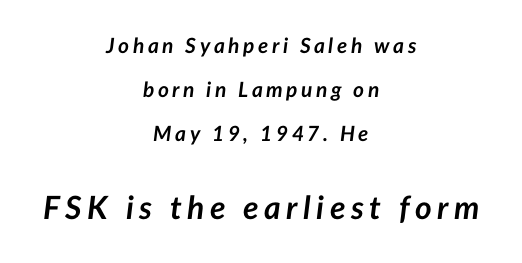
The space beneath each line is pristine and unruled. Character widths vary here, with narrow letters taking less room than wide ones. Type size steps up from the first block to the second. The rendering applies a slant to the glyphs. Caption: bold face, heavy strokes.
